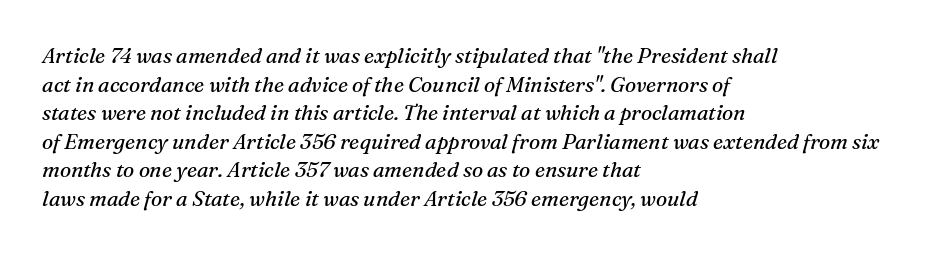
The image shows 21 px text type, italic (leaning right); set left-aligned, normal line spacing (1.36x), normal letter spacing, not underlined.
